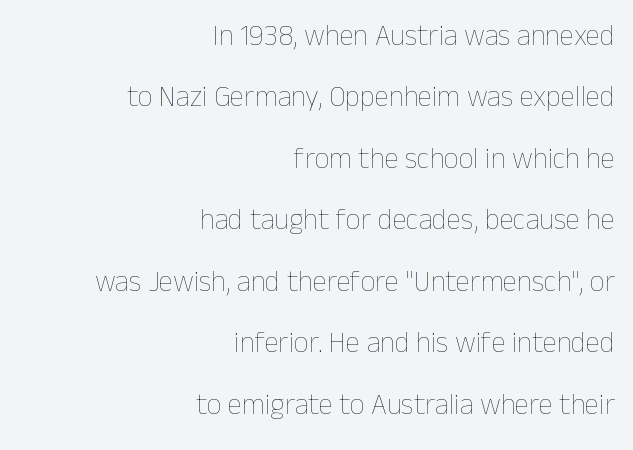
The image shows 29 px thin type, upright; set right-aligned, loose line spacing (2.12x), normal letter spacing, not underlined; low stroke contrast and a medium x-height.
